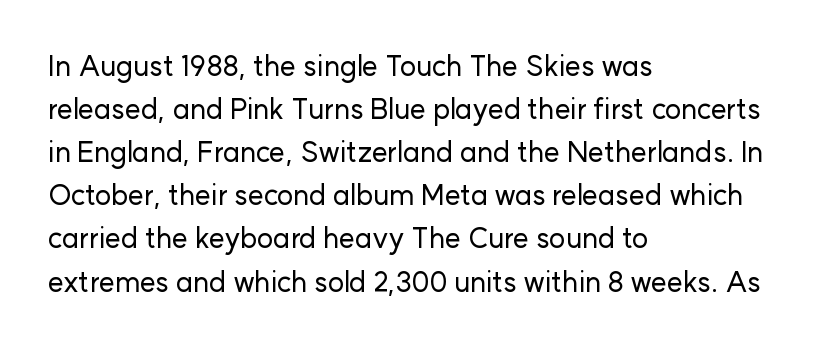
Q: Is the text italic (slanted)? A: No, it is upright.
Q: Is the typeface a serif or a sans-serif typeface? A: Sans-serif.
Q: Is the text underlined? A: No.
Q: How is the paragraph aligned? A: Left-aligned.
Q: Is the spacing between letters normal or unusually wide? A: Normal.
Q: Is the spacing between lines tight, normal or loose? A: Normal.
Q: Width (condensed, normal, or wide)? A: Normal.
Q: Stroke contrast? A: Low.
Q: x-height? A: Medium.
Q: Monospaced? A: No.
